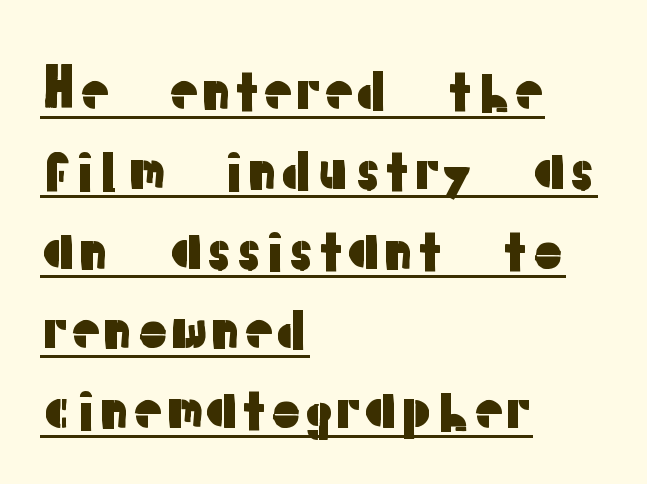
The image shows 57 px sans-serif type, upright; set left-aligned, normal line spacing (1.4x), normal letter spacing, underlined; low stroke contrast and a medium x-height.
